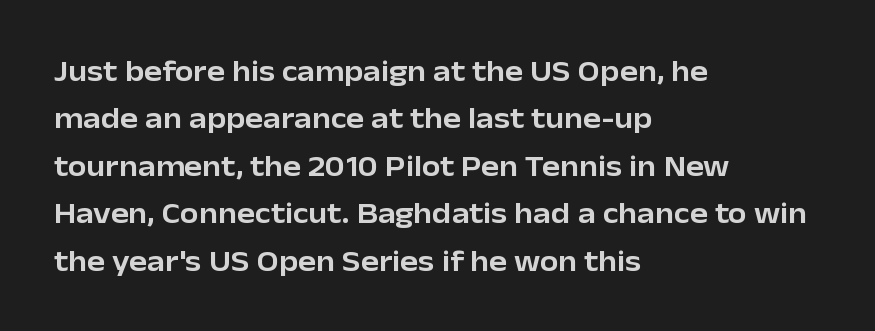
The image shows 30 px sans-serif type, upright; set left-aligned, normal line spacing (1.58x), normal letter spacing, not underlined; low stroke contrast and a medium x-height.
